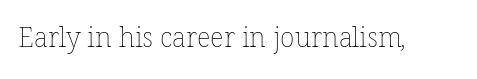
The image shows 27 px text type; set normal letter spacing, not underlined.
